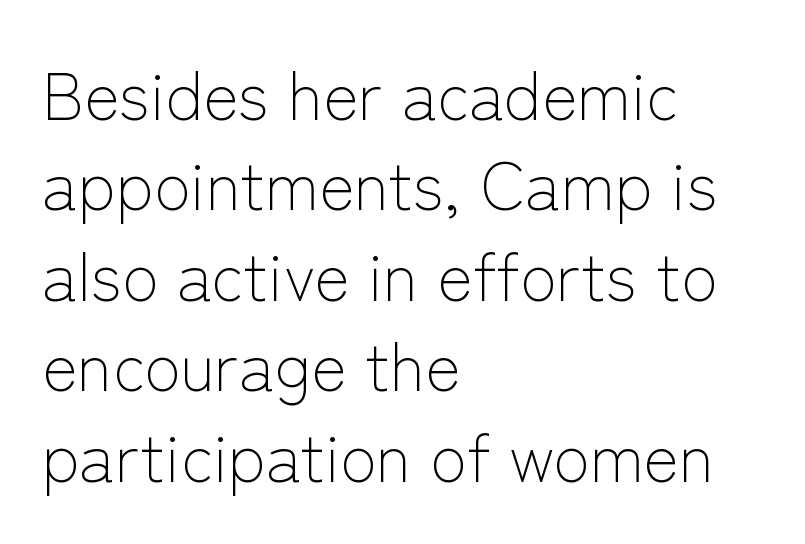
The image shows 67 px light sans-serif type, upright; set left-aligned, normal line spacing (1.35x), normal letter spacing, not underlined; low stroke contrast and a medium x-height.
